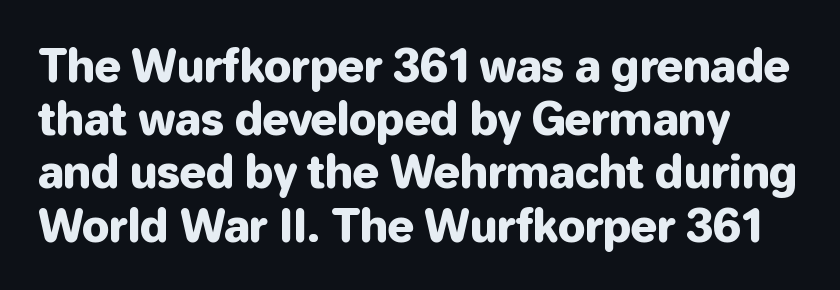
{"serif": "no", "italic": "no", "width": "normal", "stroke_contrast": "low", "x_height": "medium", "monospaced": "no", "underline": "no", "line_spacing_ratio": 1.21, "letter_spacing": "normal", "letter_spacing_em": 0.0, "glyph_px": 44}
